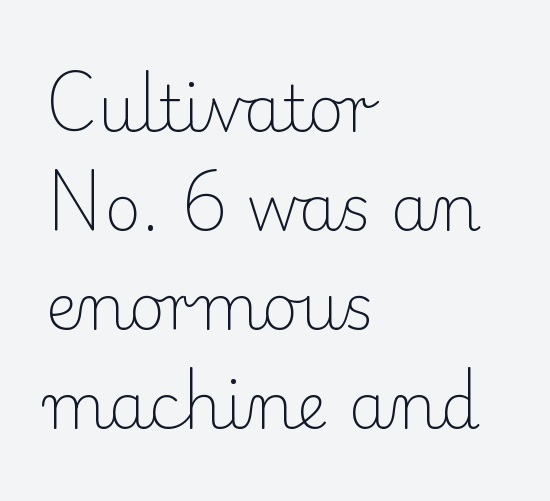
Q: Is the text bold? A: No.
Q: Is the text italic (slanted)? A: No, it is upright.
Q: Is the typeface a serif or a sans-serif typeface? A: Serif.
Q: Is the text underlined? A: No.
Q: How is the paragraph aligned? A: Left-aligned.
Q: Is the spacing between letters normal or unusually wide? A: Normal.
Q: Is the spacing between lines tight, normal or loose? A: Normal.
Q: Width (condensed, normal, or wide)? A: Normal.
Q: Stroke contrast? A: Low.
Q: x-height? A: Small.
Q: Monospaced? A: No.
